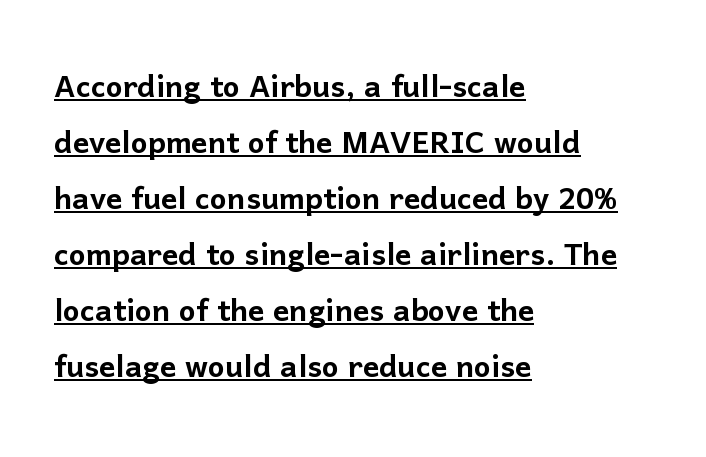
{"serif": "no", "italic": "no", "width": "normal", "stroke_contrast": "low", "x_height": "medium", "monospaced": "no", "underline": "yes", "align": "left", "line_spacing": "normal", "line_spacing_ratio": 1.4, "letter_spacing": "normal", "letter_spacing_em": 0.0, "glyph_px": 40}
